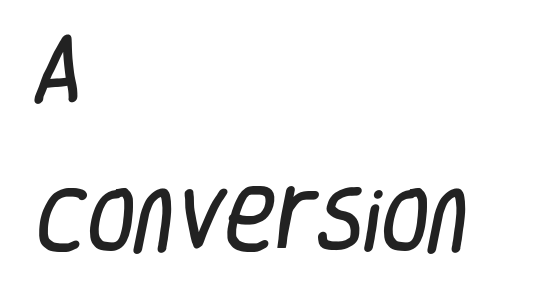
Nobody touched the tracking dial on this one. Are there feet on the stems? There aren't — it's a sans. Each row of text sits above clean, open space. The leading is generous, giving the passage an open texture. The passage is arranged the way most books set body copy — flush left.
